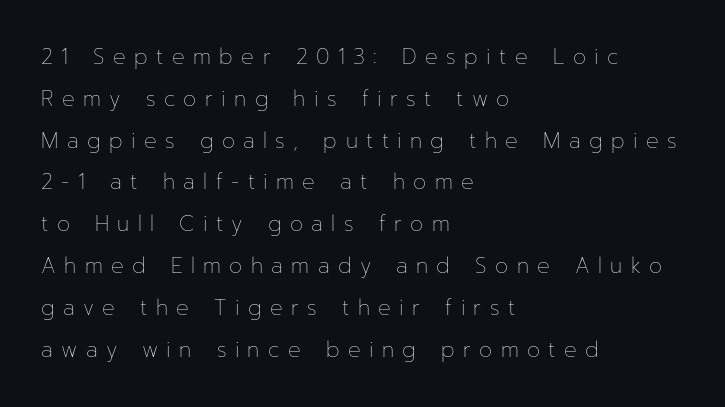
The image shows 21 px text type, upright; set left-aligned, loose line spacing (1.99x), unusually wide letter spacing (+0.4 em), not underlined.
